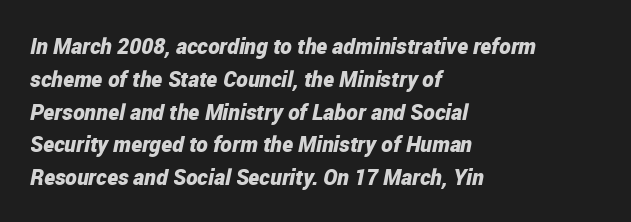
The line-height multiplier appears to be the usual default. Each word holds together tightly as a unit, with standard inter-letter gaps. Short and long lines alike share a common starting point at left. It's the slanting kind of type. The space beneath each line is pristine and unruled. As a designer I'd log this as weight 700, bold.
